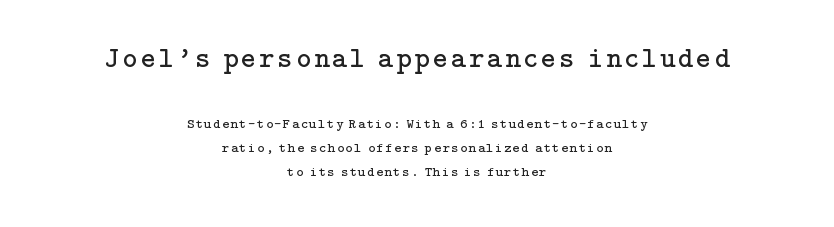
Q: Is the text bold? A: No.
Q: Is the text italic (slanted)? A: No, it is upright.
Q: Is the typeface a serif or a sans-serif typeface? A: Serif.
Q: Is the text underlined? A: No.
Q: How is the paragraph aligned? A: Centered.
Q: Is the spacing between lines tight, normal or loose? A: Normal.
Q: Which block of text is set in a larger size, the first (top) or the second (bottom)? A: The first (top) one.
Q: Width (condensed, normal, or wide)? A: Normal.
Q: Stroke contrast? A: Low.
Q: x-height? A: Medium.
